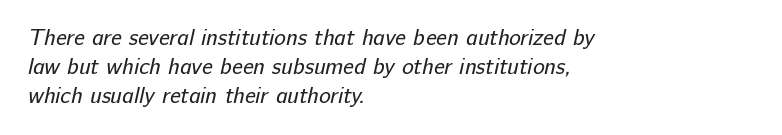
Q: Is the text bold? A: No.
Q: Is the text underlined? A: No.
Q: How is the paragraph aligned? A: Left-aligned.
Q: Is the spacing between letters normal or unusually wide? A: Normal.
Q: Is the spacing between lines tight, normal or loose? A: Normal.
